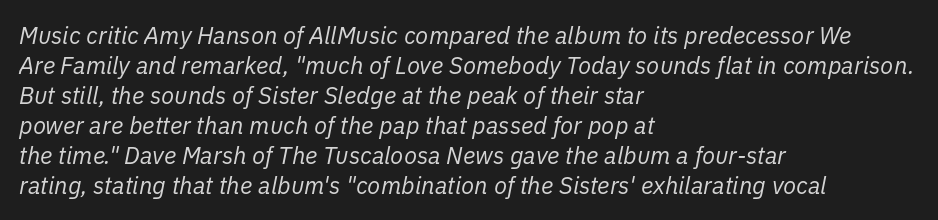
{"italic": "yes", "lean": "right", "slant_degrees": 11, "bold": "no", "underline": "no", "align": "left", "line_spacing": "normal", "line_spacing_ratio": 1.25, "letter_spacing": "normal", "letter_spacing_em": 0.0, "glyph_px": 24}
